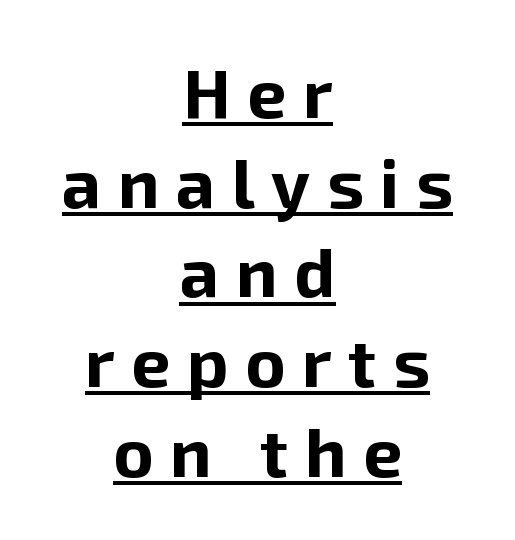
The image shows 69 px bold sans-serif type, upright; set centered, normal line spacing (1.3x), unusually wide letter spacing (+0.24 em), underlined; low stroke contrast and a medium x-height.
